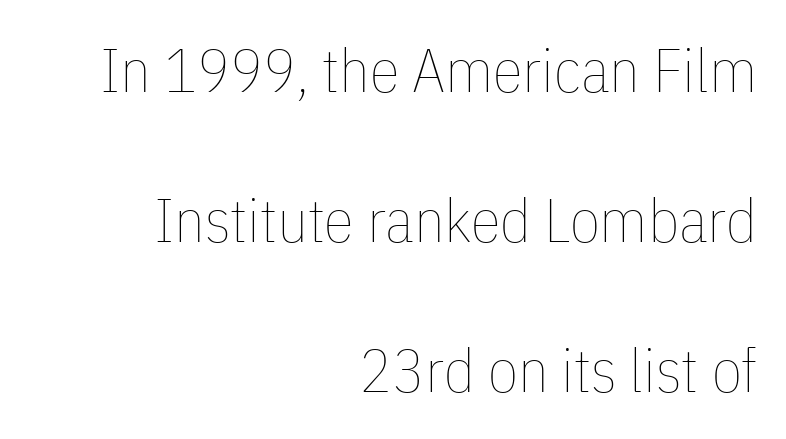
Unmarked baselines from the first word to the last. Unbolded letterforms with no extra heft. Style check: upright. Caption: standard tracking, unaltered.
